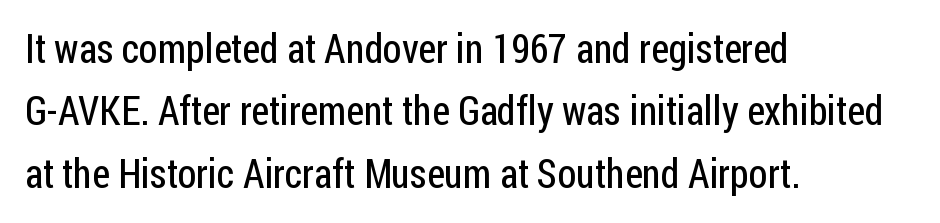
Q: Is the text bold? A: No.
Q: Is the text italic (slanted)? A: No, it is upright.
Q: Is the typeface a serif or a sans-serif typeface? A: Sans-serif.
Q: Is the text underlined? A: No.
Q: How is the paragraph aligned? A: Left-aligned.
Q: Is the spacing between letters normal or unusually wide? A: Normal.
Q: Is the spacing between lines tight, normal or loose? A: Normal.
Q: Width (condensed, normal, or wide)? A: Condensed.
Q: Stroke contrast? A: Low.
Q: x-height? A: Medium.
Q: Monospaced? A: No.
